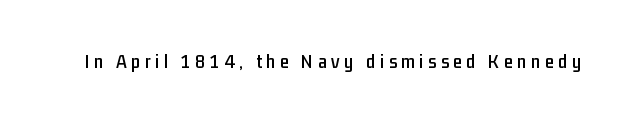
{"italic": "no", "underline": "no", "letter_spacing": "wide", "letter_spacing_em": 0.23, "glyph_px": 20}
